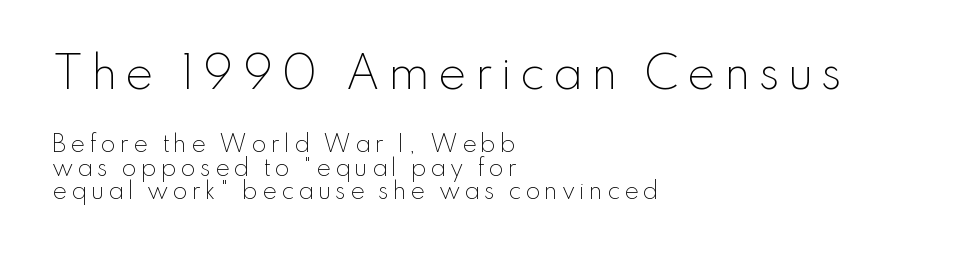
Q: Is the text bold? A: No.
Q: Is the text italic (slanted)? A: No, it is upright.
Q: Is the typeface a serif or a sans-serif typeface? A: Sans-serif.
Q: Is the text underlined? A: No.
Q: How is the paragraph aligned? A: Left-aligned.
Q: Is the spacing between lines tight, normal or loose? A: Tight.
Q: Which block of text is set in a larger size, the first (top) or the second (bottom)? A: The first (top) one.
Q: Width (condensed, normal, or wide)? A: Normal.
Q: Stroke contrast? A: Low.
Q: x-height? A: Small.
Q: Monospaced? A: No.
